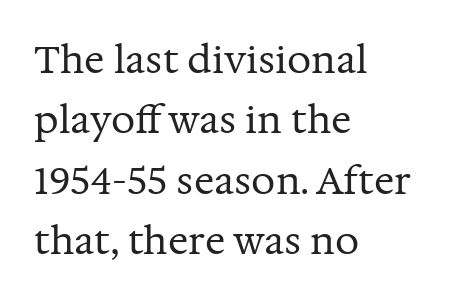
These glyphs show unthickened strokes, regular width or finer. Do the characters align in a grid? No, the font is proportional. Are there feet on the stems? There are — it's a serif. Spacing between characters is what you'd get straight out of the box.
